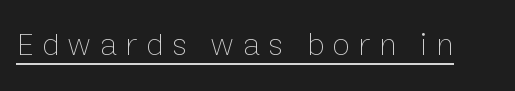
When letters stand straight like this, we call the style roman or upright. The specimen includes a rule beneath the text block's lines. The letters advance in unequal steps, a hallmark of proportional type. This rendering widens character spacing well past its baseline value. The weight tops out at a normal text grade.
